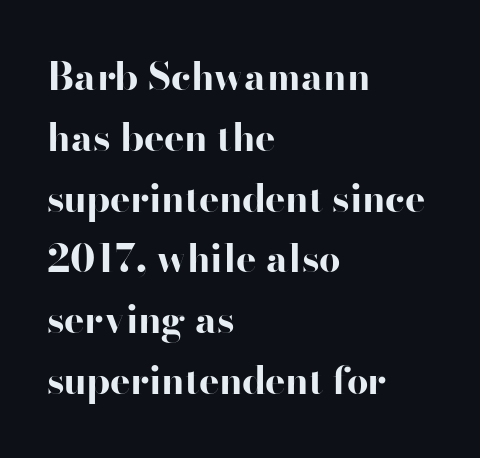
Q: Is the text bold? A: Yes.
Q: Is the text italic (slanted)? A: No, it is upright.
Q: Is the typeface a serif or a sans-serif typeface? A: Sans-serif.
Q: Is the text underlined? A: No.
Q: How is the paragraph aligned? A: Left-aligned.
Q: Is the spacing between letters normal or unusually wide? A: Normal.
Q: Is the spacing between lines tight, normal or loose? A: Normal.
Q: Width (condensed, normal, or wide)? A: Wide.
Q: Stroke contrast? A: High.
Q: x-height? A: Small.
Q: Monospaced? A: No.
